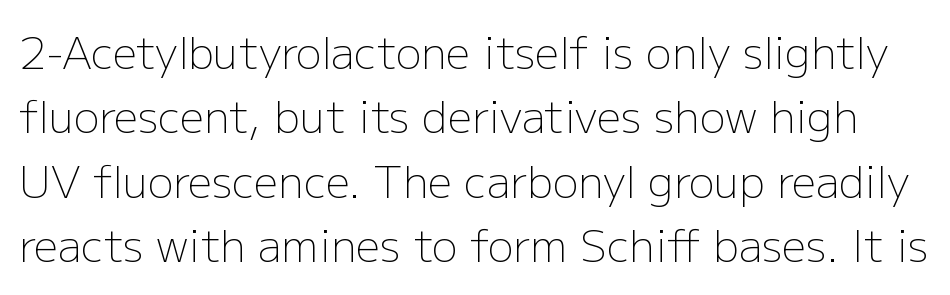
{"serif": "no", "italic": "no", "bold": "no", "weight": "light", "width": "normal", "stroke_contrast": "low", "x_height": "medium", "monospaced": "no", "underline": "no", "line_spacing": "normal", "line_spacing_ratio": 1.5, "letter_spacing": "normal", "letter_spacing_em": 0.0, "glyph_px": 43}
